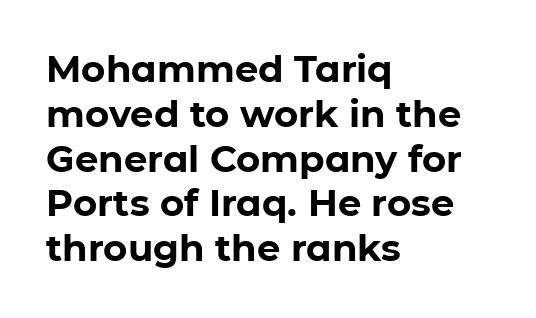
Q: Is the text bold? A: Yes.
Q: Is the text italic (slanted)? A: No, it is upright.
Q: Is the typeface a serif or a sans-serif typeface? A: Sans-serif.
Q: Is the text underlined? A: No.
Q: How is the paragraph aligned? A: Left-aligned.
Q: Is the spacing between letters normal or unusually wide? A: Normal.
Q: Width (condensed, normal, or wide)? A: Normal.
Q: Stroke contrast? A: Low.
Q: x-height? A: Medium.
Q: Monospaced? A: No.
